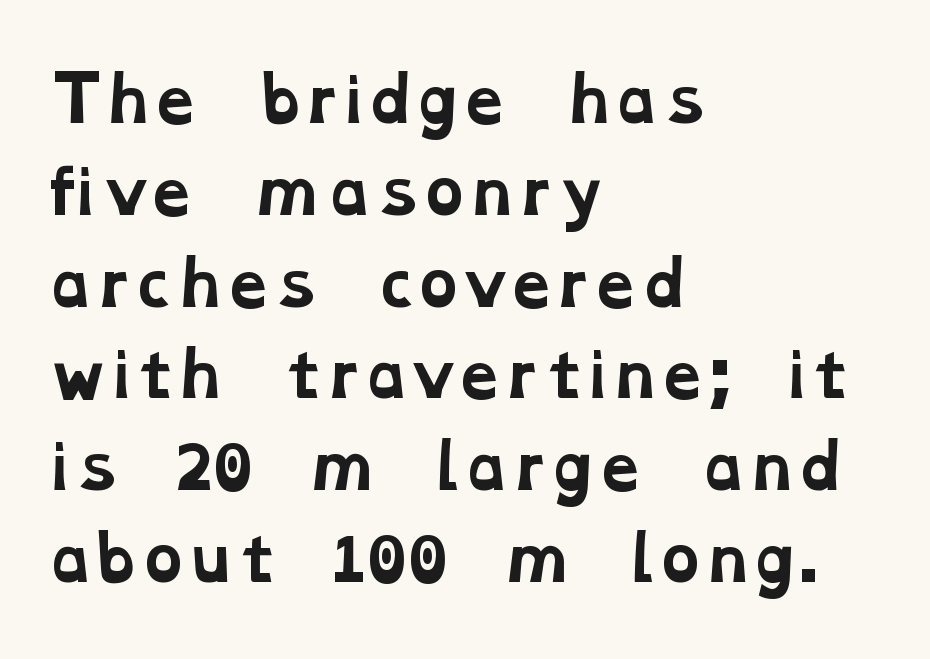
{"serif": "yes", "bold": "yes", "weight": "bold", "width": "wide", "stroke_contrast": "low", "x_height": "medium", "monospaced": "no", "underline": "no", "align": "left", "line_spacing": "normal", "line_spacing_ratio": 1.53, "letter_spacing": "normal", "letter_spacing_em": 0.0, "glyph_px": 60}
